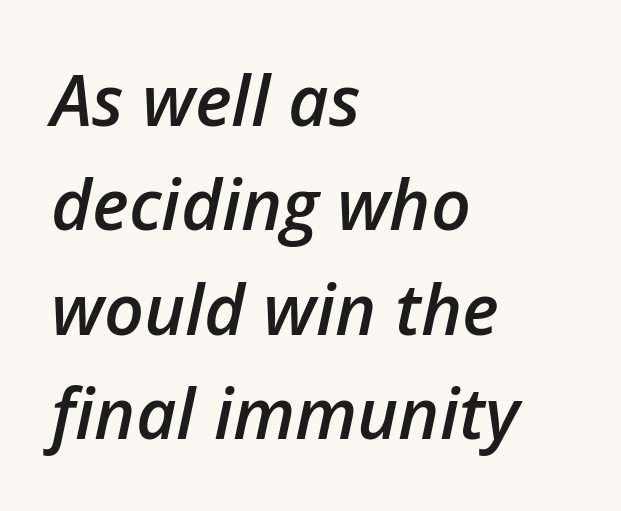
The image shows 70 px semibold type, italic (leaning right); set left-aligned, normal line spacing (1.49x), normal letter spacing, not underlined; low stroke contrast and a medium x-height.
